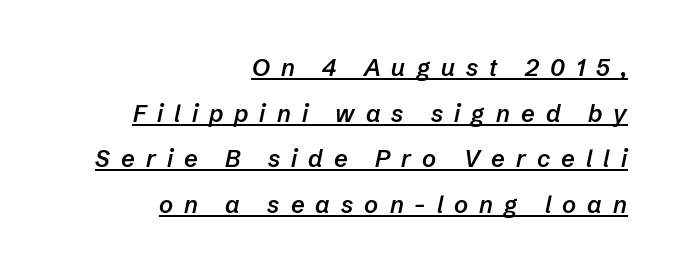
{"italic": "yes", "lean": "right", "slant_degrees": 12, "bold": "semi", "underline": "yes", "align": "right", "line_spacing": "loose", "line_spacing_ratio": 1.9, "letter_spacing": "wide", "letter_spacing_em": 0.46, "glyph_px": 24}
